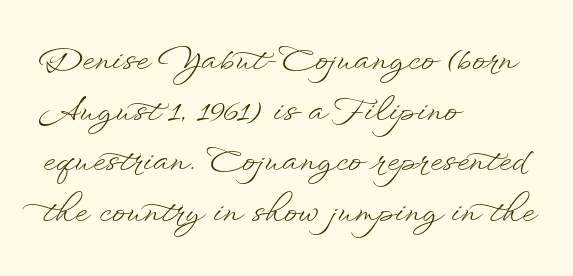
Q: Is the text bold? A: No.
Q: Is the text italic (slanted)? A: Yes.
Q: Is the text underlined? A: No.
Q: How is the paragraph aligned? A: Left-aligned.
Q: Is the spacing between letters normal or unusually wide? A: Normal.
Q: Is the spacing between lines tight, normal or loose? A: Normal.
Q: Width (condensed, normal, or wide)? A: Wide.
Q: Stroke contrast? A: Low.
Q: x-height? A: Small.
Q: Monospaced? A: No.
